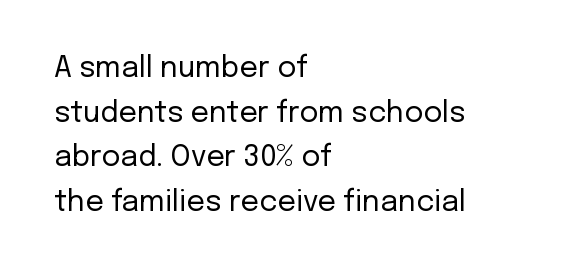
The image shows 29 px regular-weight sans-serif type, upright; set left-aligned, normal line spacing (1.54x), normal letter spacing, not underlined; low stroke contrast and a medium x-height.
